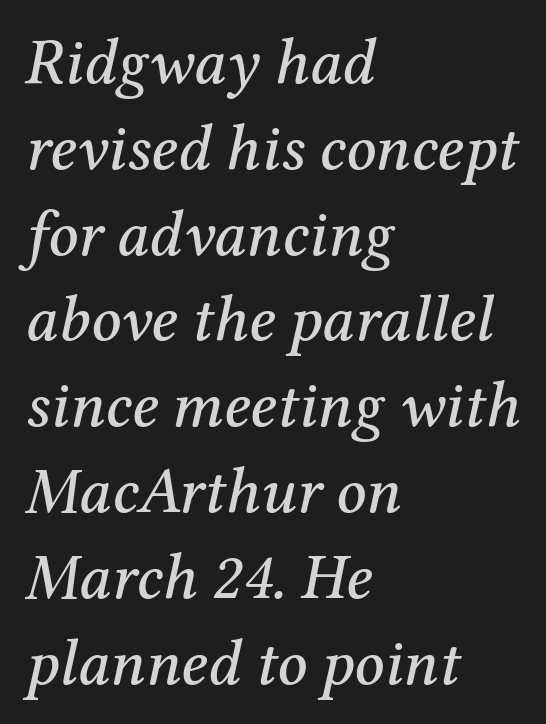
{"serif": "yes", "italic": "yes", "lean": "right", "slant_degrees": 12, "width": "normal", "stroke_contrast": "medium", "x_height": "medium", "monospaced": "no", "underline": "no", "align": "left", "line_spacing": "normal", "line_spacing_ratio": 1.32, "letter_spacing": "normal", "letter_spacing_em": 0.0, "glyph_px": 65}
